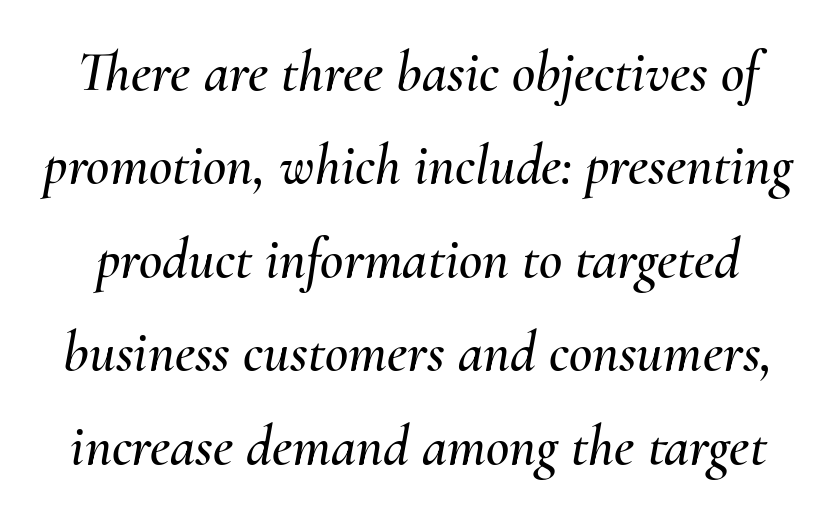
{"italic": "yes", "lean": "right", "slant_degrees": 10, "width": "normal", "stroke_contrast": "medium", "x_height": "small", "monospaced": "no", "underline": "no", "line_spacing": "normal", "line_spacing_ratio": 1.64, "letter_spacing": "normal", "letter_spacing_em": 0.0, "glyph_px": 57}
